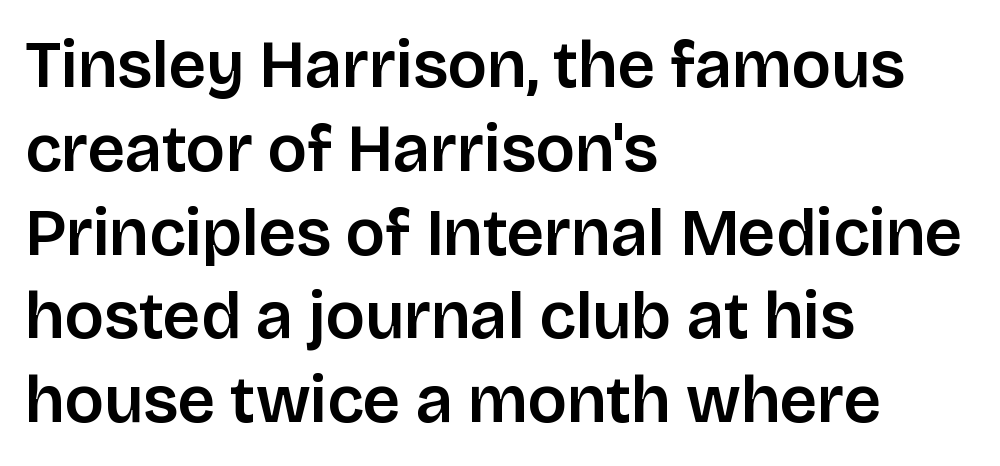
Honestly, the letter spacing is just normal — you wouldn't notice it. Think of a printed novel: that variable character pitch is what you see here. These lines stack with their left ends in a neat column. Each new line begins a customary step beneath the previous one. Posture: upright roman. Underline: absent.
